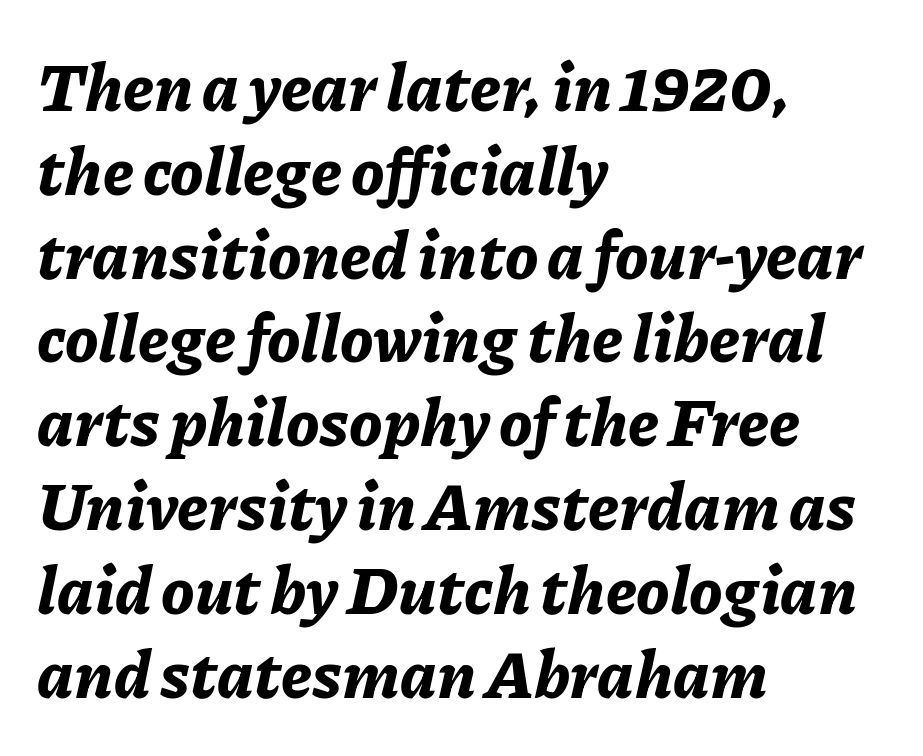
Compared with an ordinary text face, these strokes are far heavier — a full bold. Slant detected: the letters are inclined. The letters advance in unequal steps, a hallmark of proportional type. Reading down the column, the eye jumps a familiar distance to each next line. No extra tracking has been applied to these lines.
